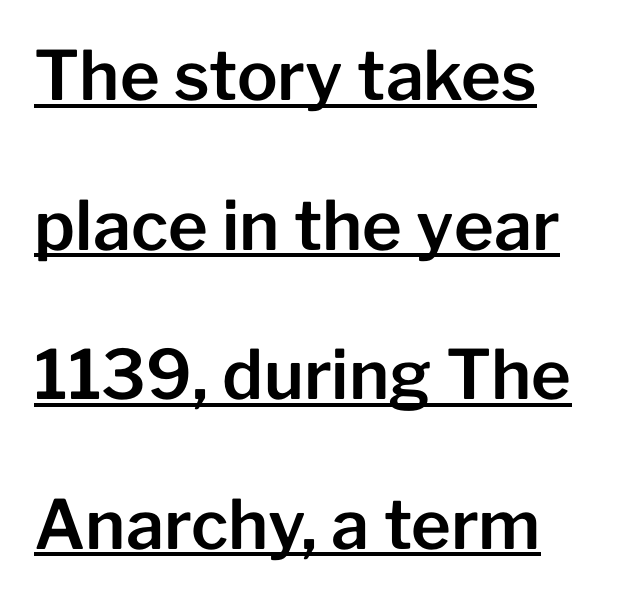
{"serif": "no", "italic": "no", "width": "normal", "stroke_contrast": "low", "x_height": "medium", "monospaced": "no", "underline": "yes", "align": "left", "line_spacing": "loose", "line_spacing_ratio": 2.2, "letter_spacing": "normal", "letter_spacing_em": 0.0, "glyph_px": 68}
